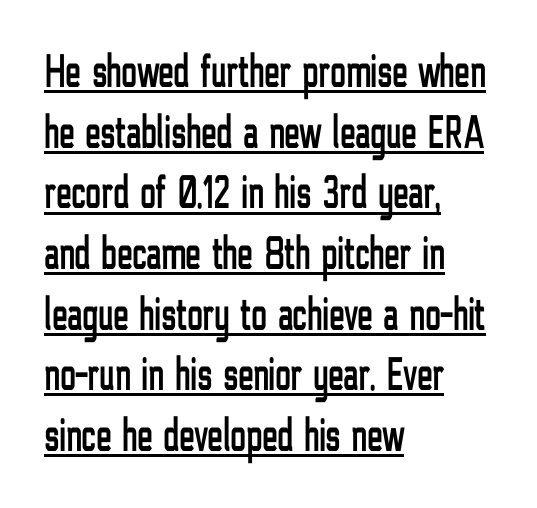
This rendering leaves character spacing at its baseline value. This sample has the flowing, uneven cadence of proportional lettering. Teacher's note: observe the even left margin — that is flush-left alignment. Somebody hit Ctrl+U on this one — the words are underlined. The font's upright variant was chosen for this text. Honestly, the row spacing looks completely unremarkable.
